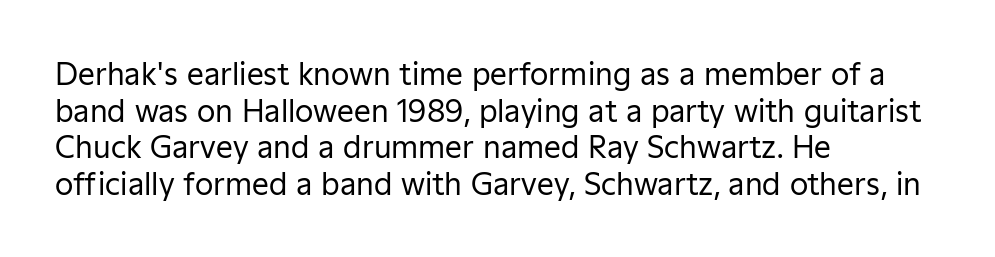
It's the straight-up-and-down kind of type. Heaviness? Minimal to ordinary, like unemphasized prose. Left-aligned paragraph, ragged on the right. How are the letters spaced? Ordinarily, with no added tracking. Character widths vary here, with narrow letters taking less room than wide ones. In terms of letterform style, serifs are entirely absent.
